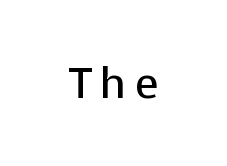
Q: Is the text bold? A: No.
Q: Is the text italic (slanted)? A: No, it is upright.
Q: Is the typeface a serif or a sans-serif typeface? A: Sans-serif.
Q: Is the text underlined? A: No.
Q: Is the spacing between letters normal or unusually wide? A: Unusually wide.
Q: Width (condensed, normal, or wide)? A: Normal.
Q: Stroke contrast? A: Low.
Q: x-height? A: Medium.
Q: Monospaced? A: No.
